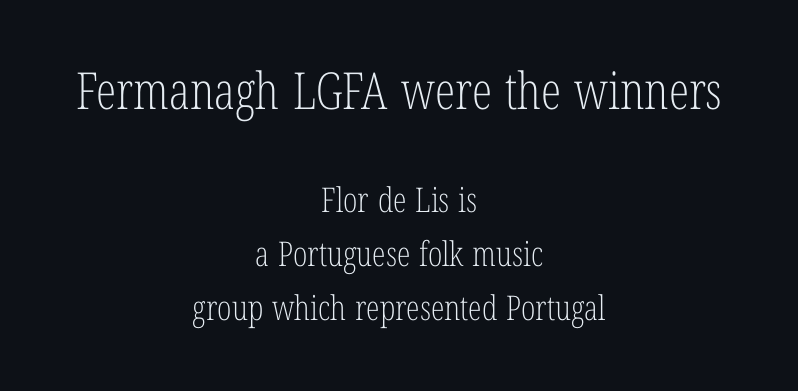
Q: Is the text bold? A: No.
Q: Is the text italic (slanted)? A: No, it is upright.
Q: Is the typeface a serif or a sans-serif typeface? A: Serif.
Q: Is the text underlined? A: No.
Q: How is the paragraph aligned? A: Centered.
Q: Is the spacing between letters normal or unusually wide? A: Normal.
Q: Is the spacing between lines tight, normal or loose? A: Normal.
Q: Which block of text is set in a larger size, the first (top) or the second (bottom)? A: The first (top) one.
Q: Width (condensed, normal, or wide)? A: Condensed.
Q: Stroke contrast? A: Low.
Q: x-height? A: Medium.
Q: Monospaced? A: No.
